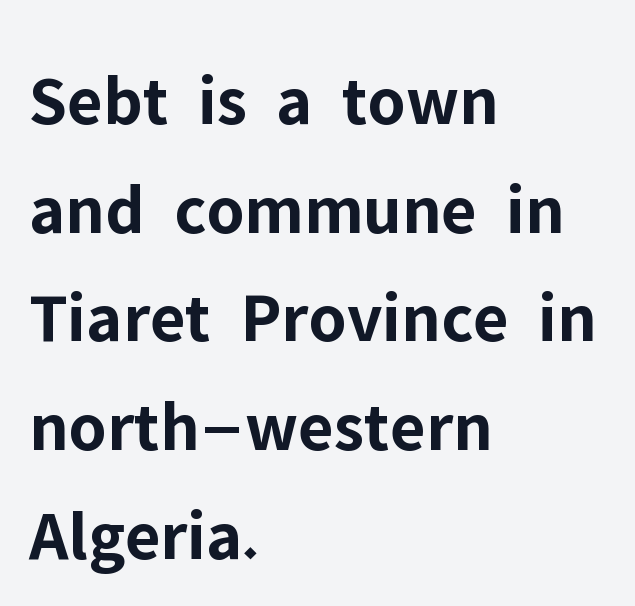
{"serif": "no", "italic": "no", "bold": "yes", "weight": "bold", "width": "normal", "stroke_contrast": "low", "x_height": "medium", "monospaced": "no", "underline": "no", "align": "left", "line_spacing": "normal", "line_spacing_ratio": 1.51, "letter_spacing": "normal", "letter_spacing_em": 0.0, "glyph_px": 72}
